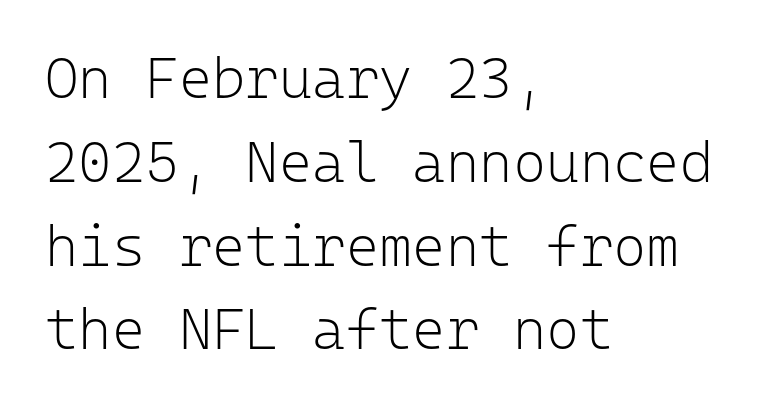
Q: Is the text bold? A: No.
Q: Is the text italic (slanted)? A: No, it is upright.
Q: Is the typeface a serif or a sans-serif typeface? A: Sans-serif.
Q: Is the text underlined? A: No.
Q: How is the paragraph aligned? A: Left-aligned.
Q: Is the spacing between letters normal or unusually wide? A: Normal.
Q: Is the spacing between lines tight, normal or loose? A: Normal.
Q: Width (condensed, normal, or wide)? A: Normal.
Q: Stroke contrast? A: Low.
Q: x-height? A: Medium.
Q: Monospaced? A: Yes.
